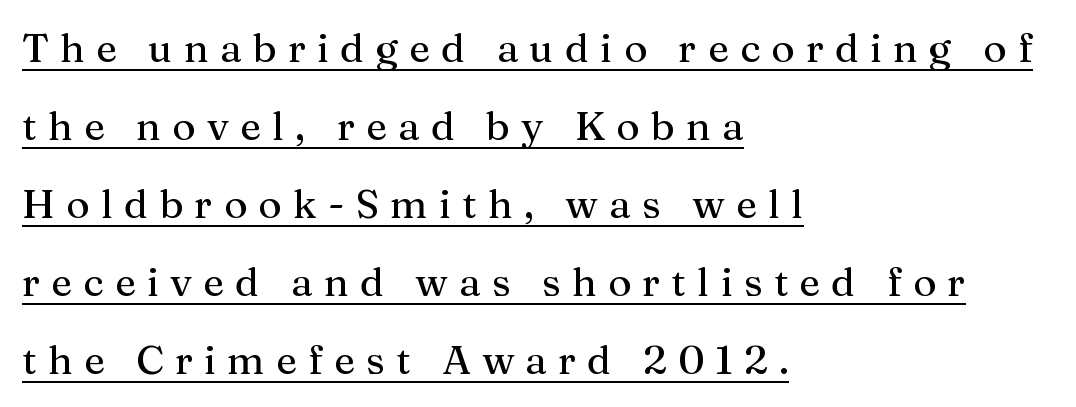
One-word summary of the alignment: left. You can see a thin bar hugging the bottom of the glyphs. The passage shown is typeset with a serif family. Tracking here is generous; glyphs stand well apart from one another.
